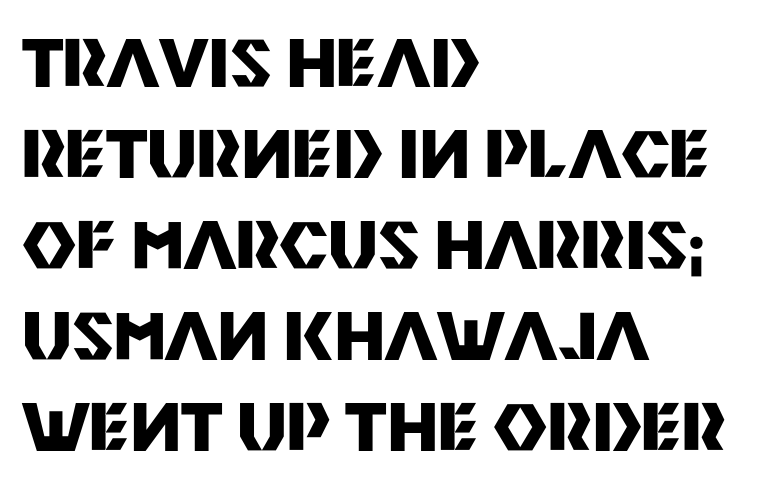
The image shows 66 px heavy sans-serif type, upright; set left-aligned, normal line spacing (1.38x), normal letter spacing, not underlined; medium stroke contrast and a large x-height.
